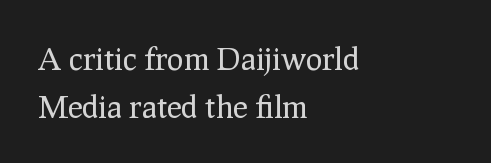
{"serif": "yes", "italic": "no", "bold": "no", "weight": "regular", "width": "normal", "stroke_contrast": "low", "x_height": "medium", "monospaced": "no", "underline": "no", "align": "left", "line_spacing": "normal", "line_spacing_ratio": 1.54, "letter_spacing": "normal", "letter_spacing_em": 0.0, "glyph_px": 31}
